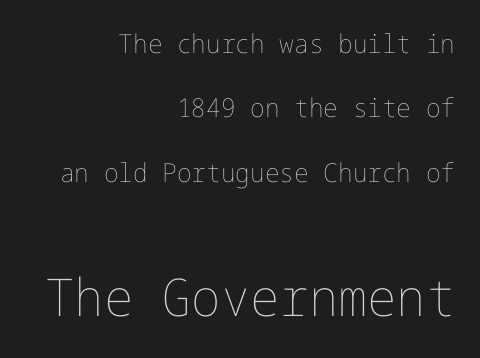
{"italic": "no", "bold": "no", "weight": "thin", "width": "normal", "stroke_contrast": "low", "x_height": "medium", "underline": "no", "align": "right", "line_spacing": "loose", "line_spacing_ratio": 2.48, "letter_spacing": "normal", "letter_spacing_em": 0.0, "larger_block": "second", "size_ratio": 2.0, "glyph_px": 52}
